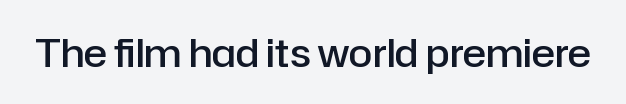
A typesetter would mark this as roman, not italic. The glyphs are unaccompanied by any horizontal stroke below them. Looks like regular typesetting: each glyph gets only the width it needs. There is no visible air inserted between adjacent glyphs. In terms of weight, the rendering is demibold, just under bold.
